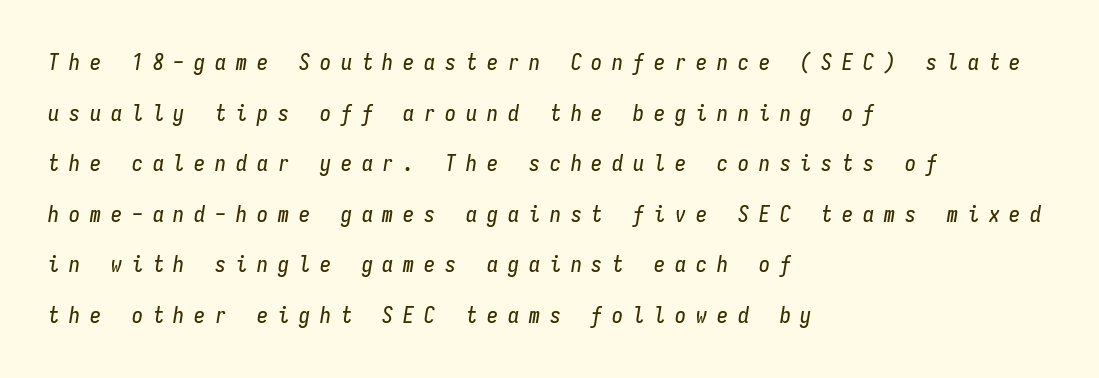
Q: Is the text italic (slanted)? A: Yes, it leans right by about 9 degrees.
Q: Is the text underlined? A: No.
Q: How is the paragraph aligned? A: Left-aligned.
Q: Is the spacing between letters normal or unusually wide? A: Unusually wide.
Q: Is the spacing between lines tight, normal or loose? A: Loose.
